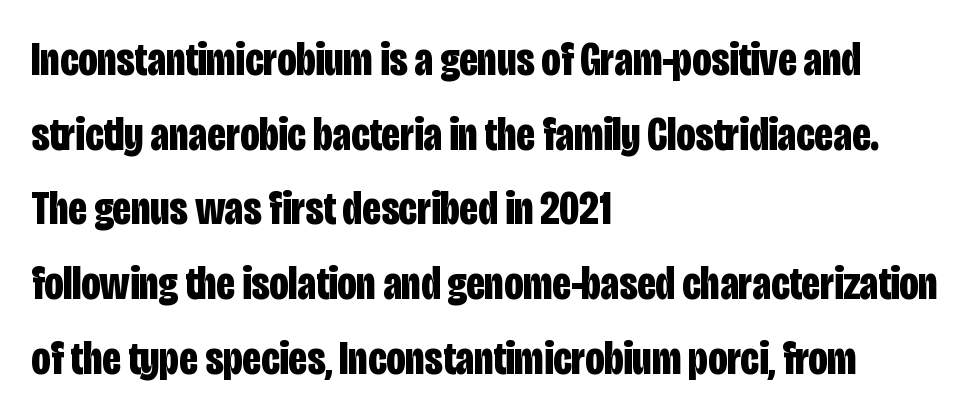
In terms of letterspacing, this is plain default setting. Notice how the stems are strictly vertical — no italics here. The letters carry no serifs — their stems end cleanly without finishing strokes. Casual observation: everything's shoved over to the left.
